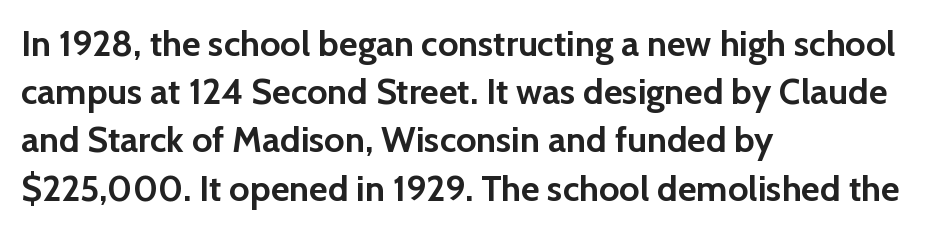
The leading is moderate, giving the passage an even texture. Posture: upright roman. These lines stack with their left ends in a neat column. Strokes here are thick enough to call this a true bold.
